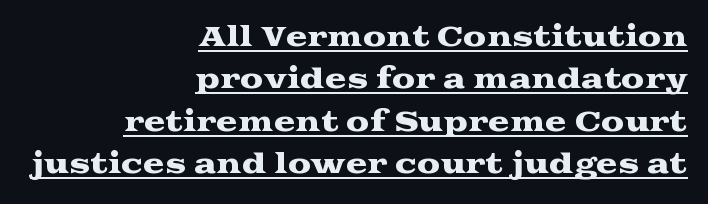
The image shows 26 px text type, upright; set right-aligned, normal line spacing (1.63x), normal letter spacing, underlined.
